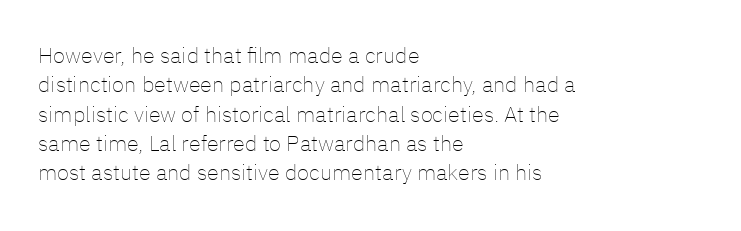
Caption: face not bold, strokes unweighted. Whoever set this chose a conventional vertical rhythm. This sample uses plain, unmodified letter spacing. The lettering stays uniformly vertical, giving the passage a roman look. Rule under the text: the space is simply empty.
